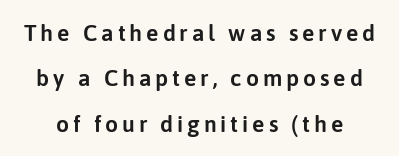
{"italic": "no", "underline": "no", "line_spacing": "loose", "line_spacing_ratio": 1.97, "glyph_px": 23}
